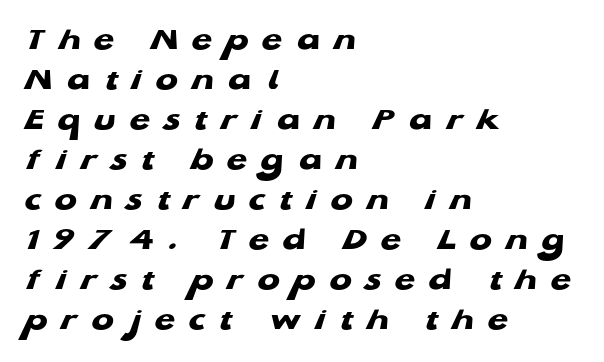
Q: Is the text bold? A: Yes.
Q: Is the typeface a serif or a sans-serif typeface? A: Sans-serif.
Q: Is the text underlined? A: No.
Q: How is the paragraph aligned? A: Left-aligned.
Q: Is the spacing between letters normal or unusually wide? A: Unusually wide.
Q: Width (condensed, normal, or wide)? A: Wide.
Q: Stroke contrast? A: Low.
Q: x-height? A: Medium.
Q: Monospaced? A: No.
